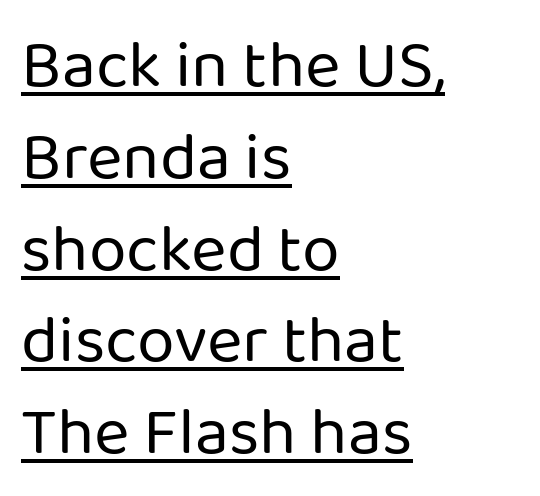
The image shows 68 px regular-weight sans-serif type, upright; set left-aligned, normal line spacing (1.35x), normal letter spacing, underlined; low stroke contrast and a medium x-height.
